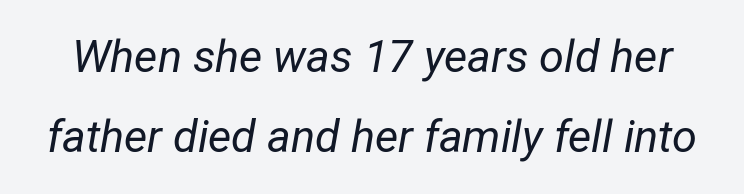
{"italic": "yes", "lean": "right", "slant_degrees": 12, "bold": "no", "weight": "regular", "width": "condensed", "stroke_contrast": "low", "x_height": "medium", "monospaced": "no", "underline": "no", "line_spacing_ratio": 1.78, "letter_spacing": "normal", "letter_spacing_em": 0.0, "glyph_px": 45}
